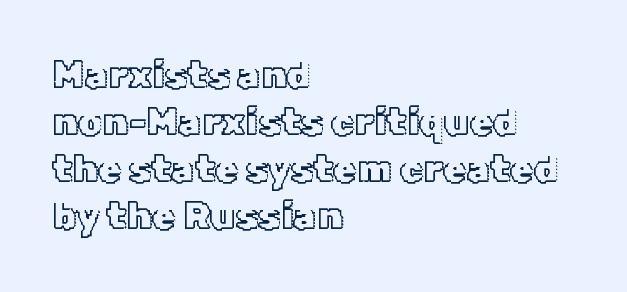
The image shows 38 px text type, upright; set left-aligned, line spacing 1.24x, normal letter spacing, not underlined; a medium x-height.
